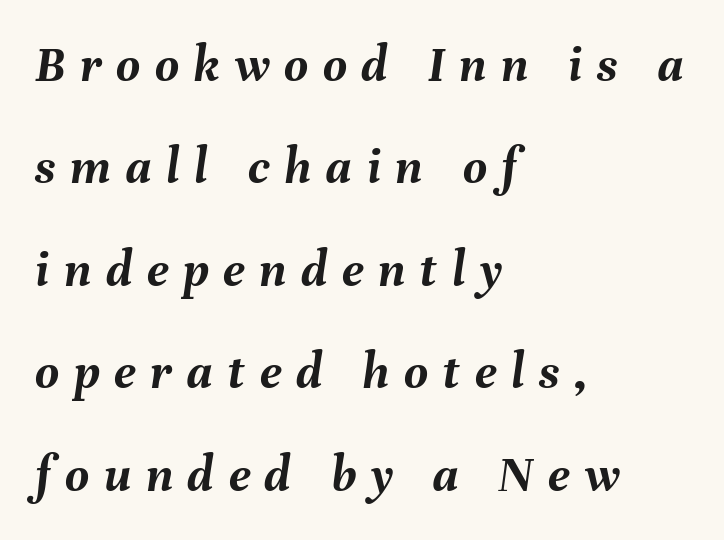
Q: Is the text bold? A: Yes.
Q: Is the text italic (slanted)? A: Yes, it leans right by about 8 degrees.
Q: Is the text underlined? A: No.
Q: How is the paragraph aligned? A: Left-aligned.
Q: Is the spacing between letters normal or unusually wide? A: Unusually wide.
Q: Is the spacing between lines tight, normal or loose? A: Loose.
Q: Width (condensed, normal, or wide)? A: Normal.
Q: Stroke contrast? A: Medium.
Q: x-height? A: Medium.
Q: Monospaced? A: No.
